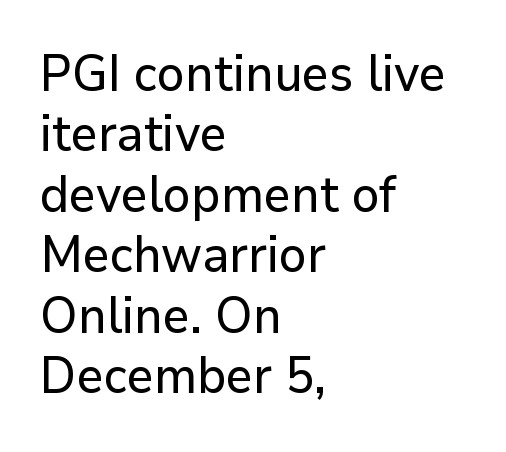
{"serif": "no", "italic": "no", "width": "normal", "stroke_contrast": "low", "x_height": "medium", "monospaced": "no", "underline": "no", "align": "left", "line_spacing_ratio": 1.21, "letter_spacing": "normal", "letter_spacing_em": 0.0, "glyph_px": 50}
